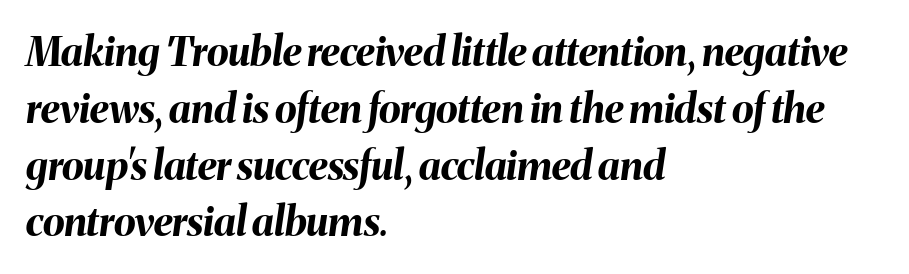
Q: Is the text bold? A: Yes.
Q: Is the text italic (slanted)? A: Yes, it leans right by about 8 degrees.
Q: Is the text underlined? A: No.
Q: How is the paragraph aligned? A: Left-aligned.
Q: Is the spacing between letters normal or unusually wide? A: Normal.
Q: Is the spacing between lines tight, normal or loose? A: Normal.
Q: Width (condensed, normal, or wide)? A: Normal.
Q: Stroke contrast? A: Medium.
Q: x-height? A: Medium.
Q: Monospaced? A: No.
